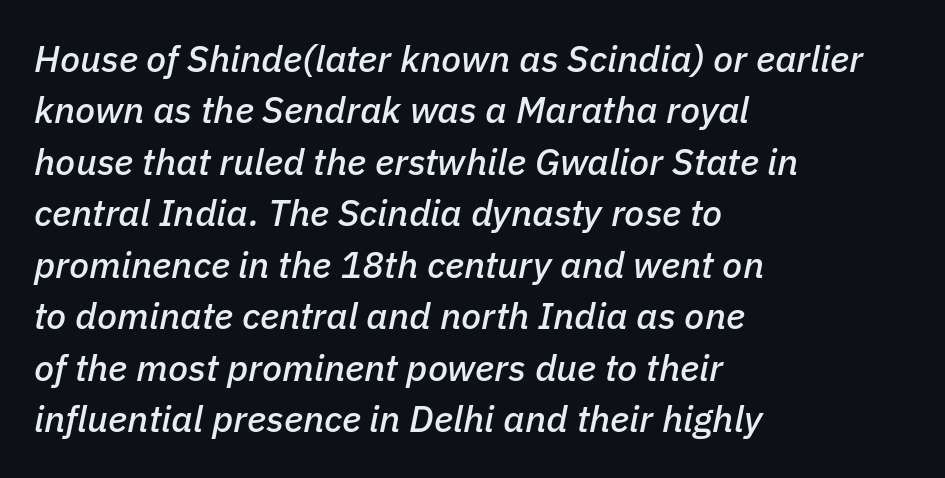
The image shows 37 px text type, italic (leaning right); set left-aligned, normal line spacing (1.39x), normal letter spacing, not underlined; low stroke contrast and a medium x-height.
